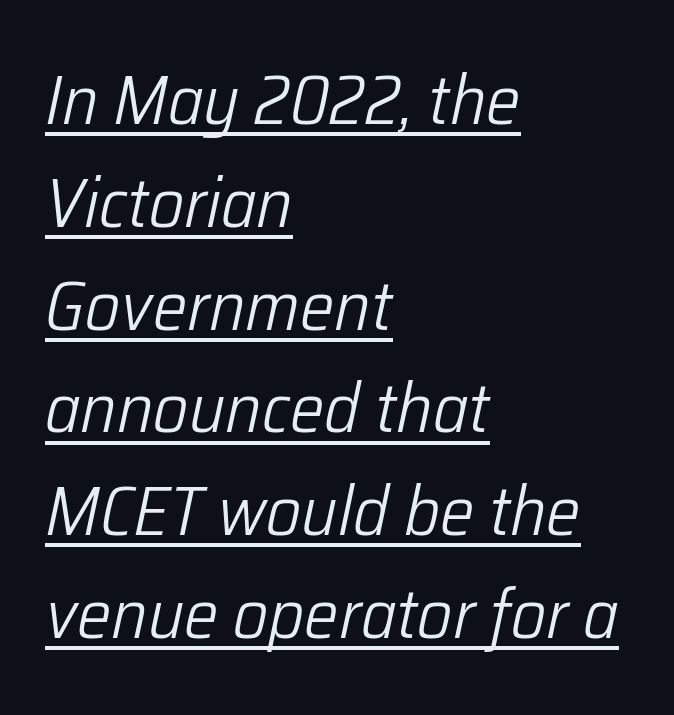
{"italic": "yes", "lean": "right", "slant_degrees": 12, "bold": "no", "weight": "light", "width": "normal", "stroke_contrast": "low", "x_height": "medium", "monospaced": "no", "underline": "yes", "align": "left", "line_spacing": "normal", "line_spacing_ratio": 1.49, "letter_spacing": "normal", "letter_spacing_em": 0.0, "glyph_px": 69}
